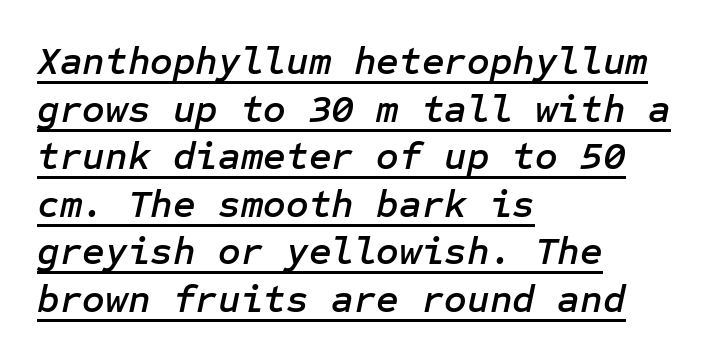
The image shows 39 px text type, italic (leaning right); set left-aligned, line spacing 1.22x, normal letter spacing, underlined; low stroke contrast and a medium x-height.
